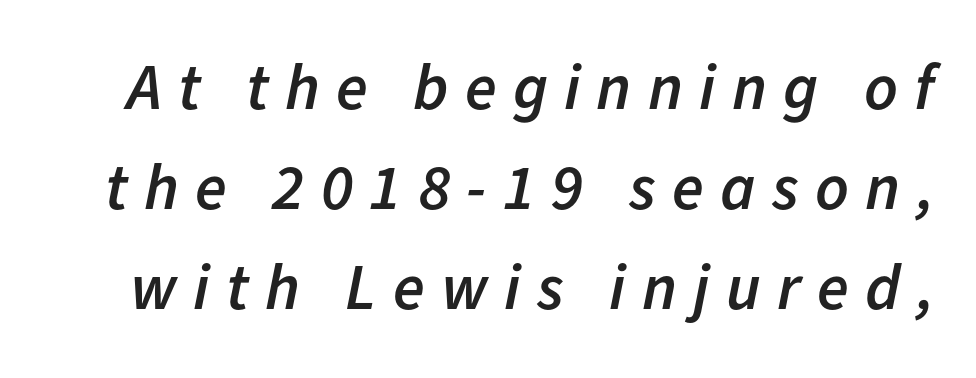
The image shows 65 px semibold type, italic (leaning right); set normal line spacing (1.54x), unusually wide letter spacing (+0.25 em), not underlined; low stroke contrast and a medium x-height.
